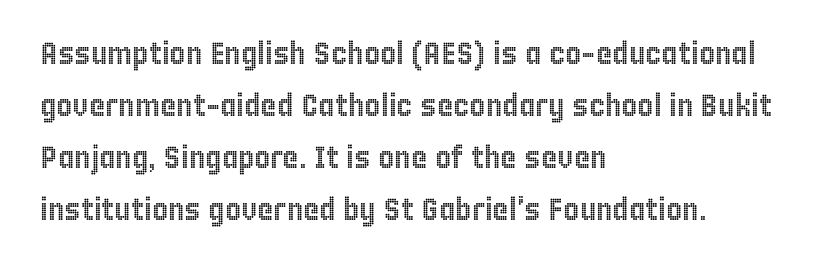
{"italic": "no", "width": "condensed", "x_height": "large", "monospaced": "no", "underline": "no", "align": "left", "line_spacing": "normal", "line_spacing_ratio": 1.68, "letter_spacing": "normal", "letter_spacing_em": 0.0, "glyph_px": 31}
